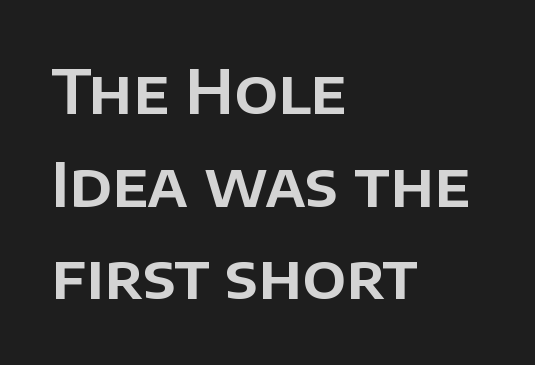
Q: Is the text italic (slanted)? A: No, it is upright.
Q: Is the typeface a serif or a sans-serif typeface? A: Sans-serif.
Q: Is the text underlined? A: No.
Q: How is the paragraph aligned? A: Left-aligned.
Q: Is the spacing between letters normal or unusually wide? A: Normal.
Q: Is the spacing between lines tight, normal or loose? A: Normal.
Q: Width (condensed, normal, or wide)? A: Normal.
Q: Stroke contrast? A: Low.
Q: x-height? A: Large.
Q: Monospaced? A: No.
